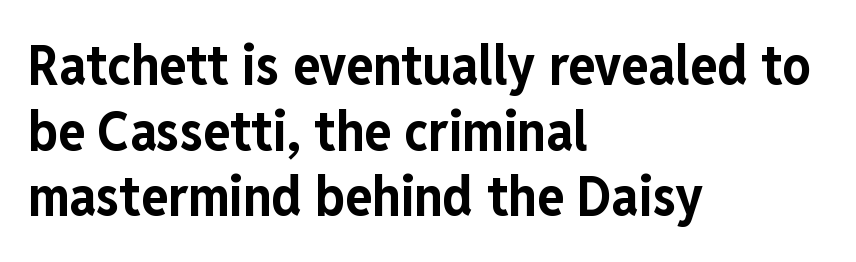
Q: Is the text bold? A: Yes.
Q: Is the text italic (slanted)? A: No, it is upright.
Q: Is the typeface a serif or a sans-serif typeface? A: Sans-serif.
Q: Is the text underlined? A: No.
Q: How is the paragraph aligned? A: Left-aligned.
Q: Is the spacing between letters normal or unusually wide? A: Normal.
Q: Width (condensed, normal, or wide)? A: Condensed.
Q: Stroke contrast? A: Low.
Q: x-height? A: Medium.
Q: Monospaced? A: No.
